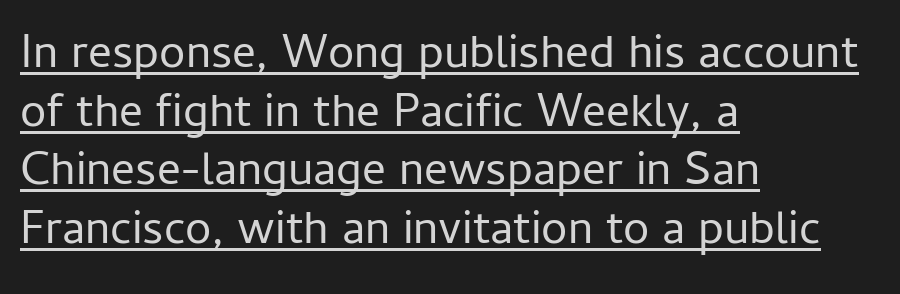
Nope, not italic — everything's standing straight. Regarding serifs, this sample does without them. The rendered words wear a rule along their underside. Look at the tracking — it's just the regular setting, nothing added. Summary of vertical rhythm: regular, with standard interline spacing.
